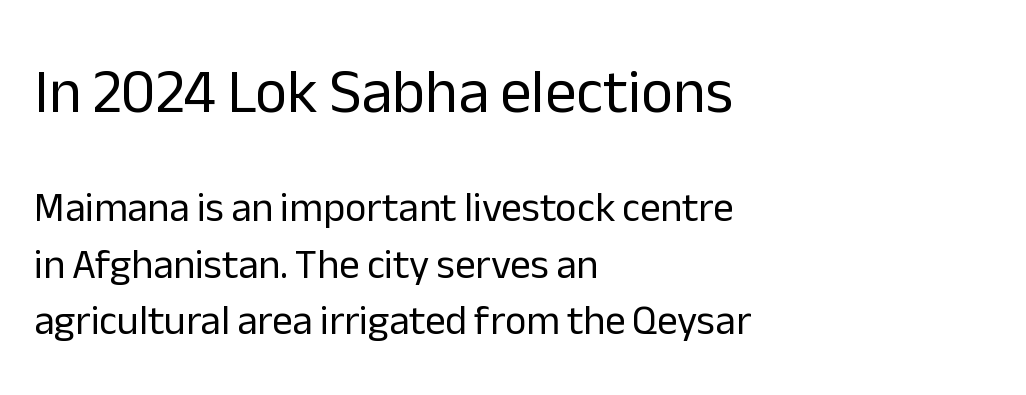
Q: Is the text bold? A: No.
Q: Is the text italic (slanted)? A: No, it is upright.
Q: Is the typeface a serif or a sans-serif typeface? A: Sans-serif.
Q: Is the text underlined? A: No.
Q: How is the paragraph aligned? A: Left-aligned.
Q: Is the spacing between letters normal or unusually wide? A: Normal.
Q: Is the spacing between lines tight, normal or loose? A: Normal.
Q: Which block of text is set in a larger size, the first (top) or the second (bottom)? A: The first (top) one.
Q: Width (condensed, normal, or wide)? A: Normal.
Q: Stroke contrast? A: Low.
Q: x-height? A: Medium.
Q: Monospaced? A: No.
